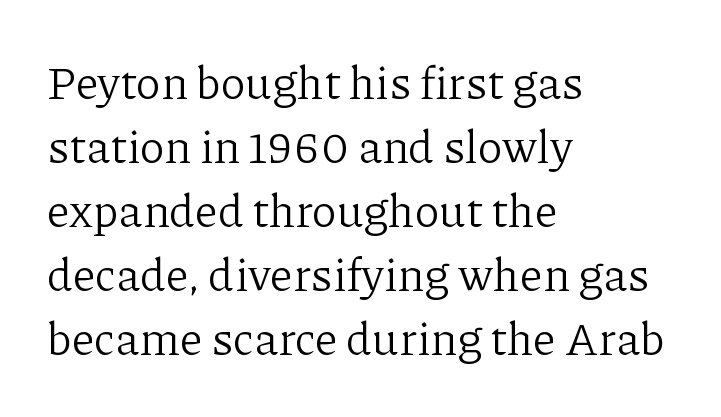
Rows of type keep a routine distance in the vertical direction. A typesetter would label this face a serif. The specimen omits any rule beneath the text block's lines. A roman cut, with each character standing at attention. Casual observation: everything's shoved over to the left.
